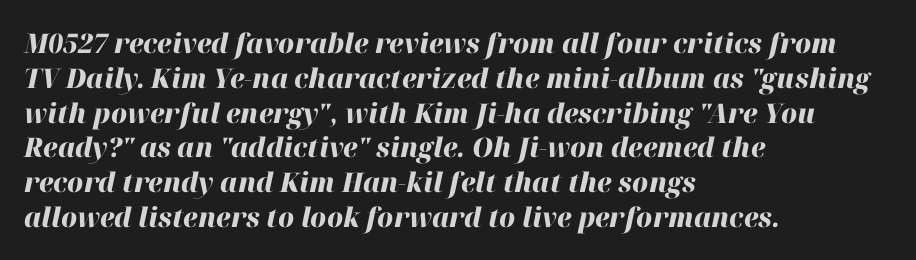
Unmarked baselines from the first word to the last. Every letter is thick-stroked: bold, no question. In terms of posture, this sample is oblique. The horizontal fit of the characters is conventional and even. The space between consecutive lines is moderate. Layout note: lines flush left.
